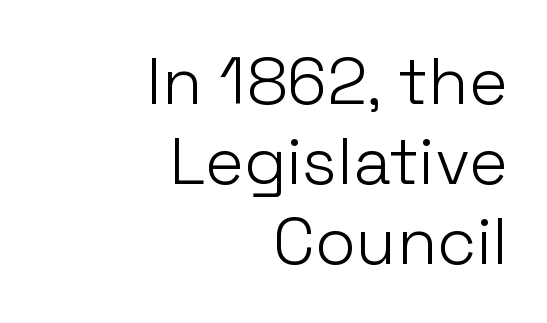
Stroke mass is kept to a normal reading level or below. Type style note: lacks serifs. Look at the tracking — it's just the regular setting, nothing added. Here the designer chose a conventional face with non-uniform glyph widths. The zone under the glyphs is completely vacant. Posture: upright roman.
